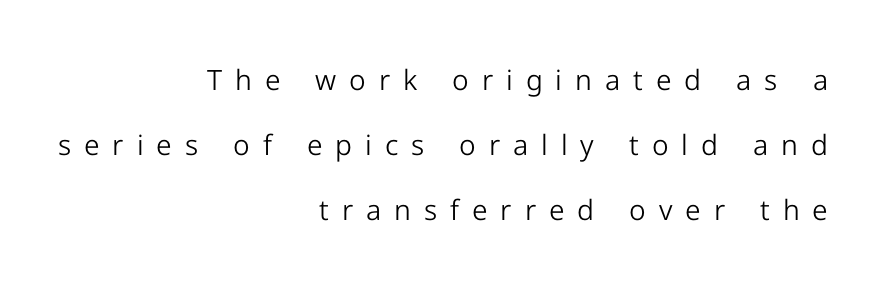
Q: Is the text bold? A: No.
Q: Is the text italic (slanted)? A: No, it is upright.
Q: Is the typeface a serif or a sans-serif typeface? A: Sans-serif.
Q: Is the text underlined? A: No.
Q: How is the paragraph aligned? A: Right-aligned.
Q: Is the spacing between letters normal or unusually wide? A: Unusually wide.
Q: Is the spacing between lines tight, normal or loose? A: Loose.
Q: Width (condensed, normal, or wide)? A: Normal.
Q: Stroke contrast? A: Low.
Q: x-height? A: Medium.
Q: Monospaced? A: No.
